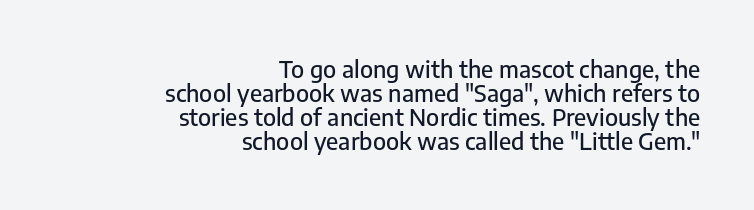
{"italic": "no", "underline": "no", "align": "right", "line_spacing": "tight", "line_spacing_ratio": 1.04, "letter_spacing": "normal", "letter_spacing_em": 0.0, "glyph_px": 23}
